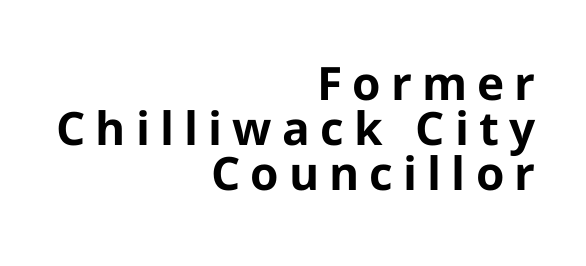
{"serif": "no", "italic": "no", "bold": "yes", "weight": "bold", "width": "normal", "stroke_contrast": "low", "x_height": "medium", "monospaced": "no", "underline": "no", "align": "right", "line_spacing": "tight", "line_spacing_ratio": 0.98, "letter_spacing": "wide", "letter_spacing_em": 0.22, "glyph_px": 46}
